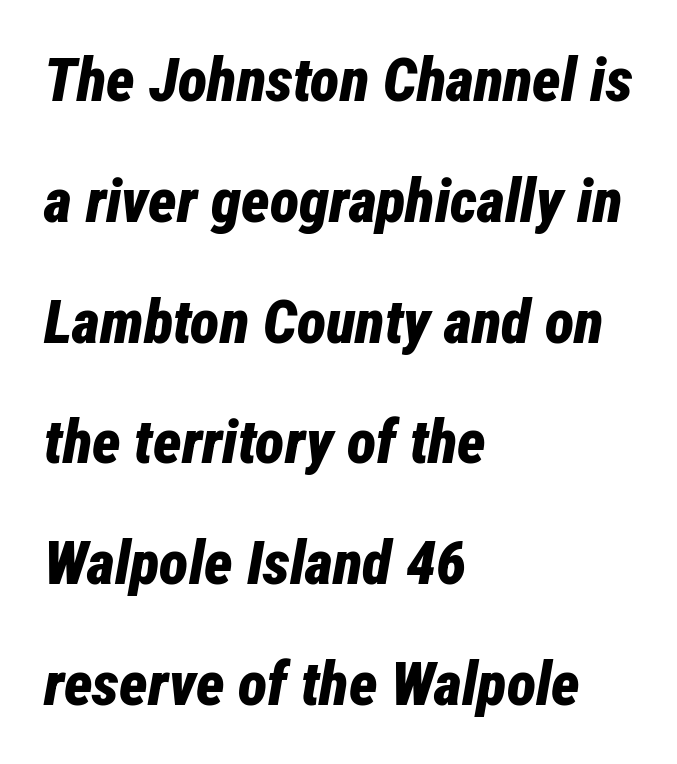
{"italic": "yes", "lean": "right", "slant_degrees": 12, "bold": "yes", "weight": "bold", "width": "condensed", "stroke_contrast": "low", "x_height": "medium", "monospaced": "no", "underline": "no", "align": "left", "line_spacing": "loose", "line_spacing_ratio": 1.98, "letter_spacing": "normal", "letter_spacing_em": 0.0, "glyph_px": 61}
